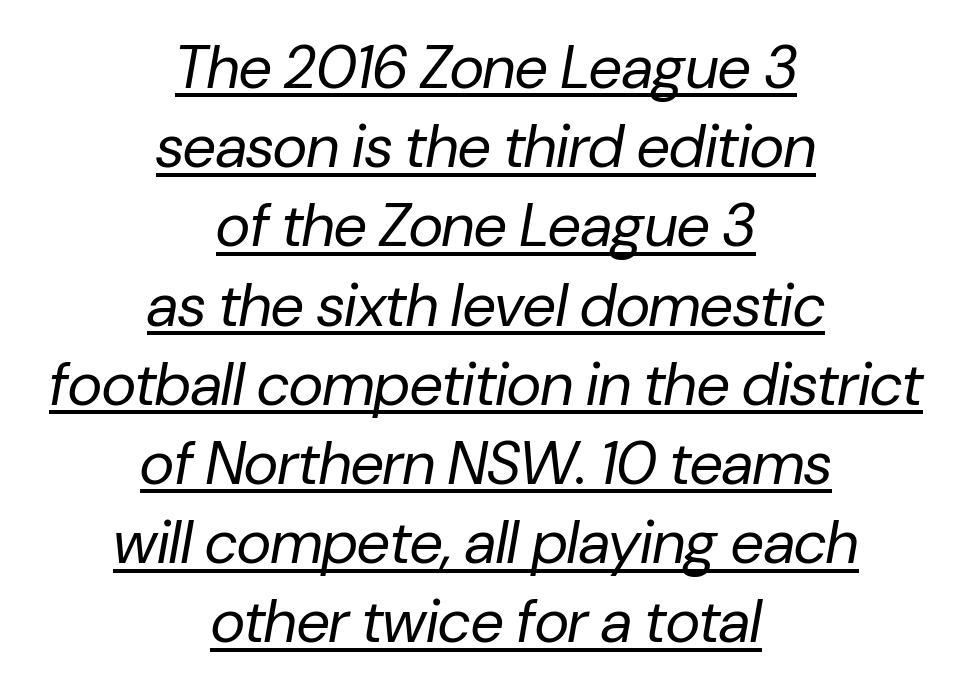
{"italic": "yes", "lean": "right", "slant_degrees": 10, "bold": "no", "weight": "regular", "width": "normal", "stroke_contrast": "low", "x_height": "medium", "monospaced": "no", "underline": "yes", "align": "center", "line_spacing": "normal", "line_spacing_ratio": 1.32, "letter_spacing": "normal", "letter_spacing_em": 0.0, "glyph_px": 60}
